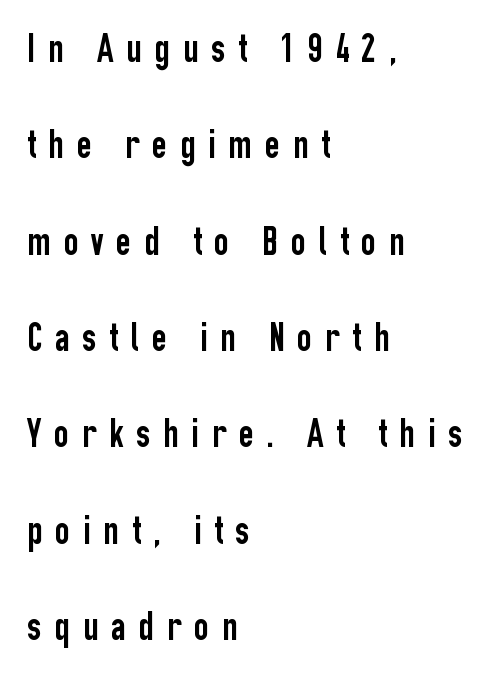
Look at the tracking — it's clearly loosened, letters drifting apart. Rows of type keep a wide berth in the vertical direction. Is there any slant? The stems are plumb. Left-aligned paragraph, ragged on the right. Regarding serifs, this sample does without them.
